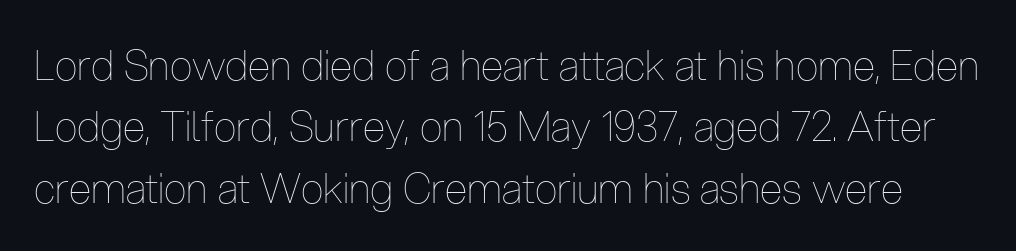
The image shows 41 px thin, condensed type, upright; set normal line spacing (1.5x), normal letter spacing, not underlined; low stroke contrast and a medium x-height.
